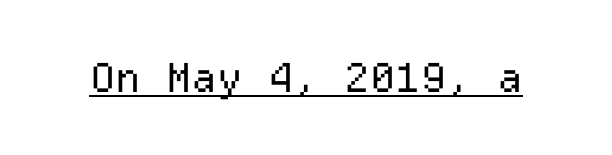
The passage shown is underscored from start to finish. The typeface chosen for these lines omits serifs. The face used here is monospaced, like something from a code editor. There is no visible air inserted between adjacent glyphs. Ordinary non-slanted type is in use.
